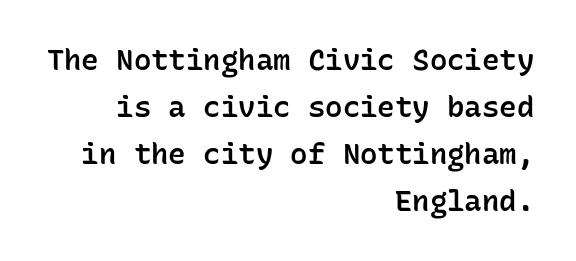
The image shows 29 px semibold sans-serif type, upright, monospaced; set right-aligned, normal line spacing (1.62x), normal letter spacing, not underlined; low stroke contrast and a medium x-height.
